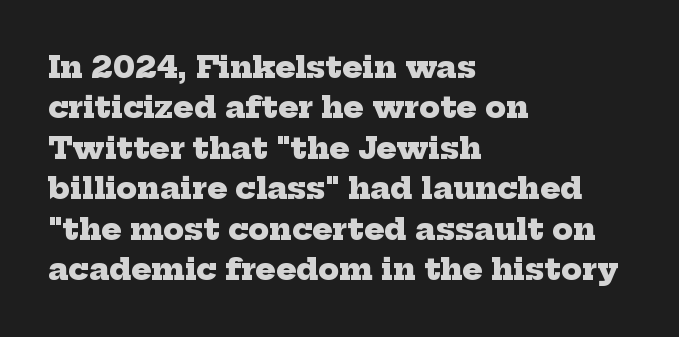
The image shows 30 px heavy serif type; set left-aligned, normal line spacing (1.35x), normal letter spacing, not underlined; low stroke contrast and a medium x-height.
